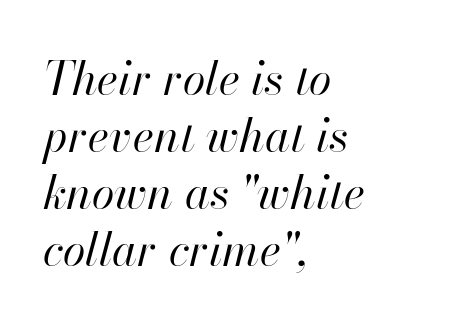
{"italic": "yes", "lean": "right", "slant_degrees": 13, "bold": "no", "weight": "regular", "width": "normal", "stroke_contrast": "high", "x_height": "small", "monospaced": "no", "underline": "no", "align": "left", "line_spacing_ratio": 1.24, "letter_spacing": "normal", "letter_spacing_em": 0.0, "glyph_px": 46}
